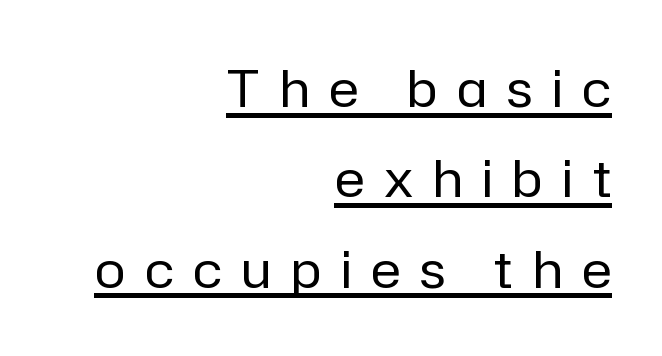
Q: Is the text bold? A: No.
Q: Is the text italic (slanted)? A: No, it is upright.
Q: Is the typeface a serif or a sans-serif typeface? A: Sans-serif.
Q: Is the text underlined? A: Yes.
Q: How is the paragraph aligned? A: Right-aligned.
Q: Is the spacing between letters normal or unusually wide? A: Unusually wide.
Q: Width (condensed, normal, or wide)? A: Normal.
Q: Stroke contrast? A: Low.
Q: x-height? A: Medium.
Q: Monospaced? A: No.
